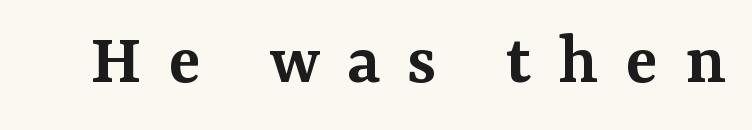
{"serif": "yes", "italic": "no", "bold": "semi", "weight": "semibold", "width": "normal", "stroke_contrast": "medium", "x_height": "medium", "monospaced": "no", "underline": "no", "letter_spacing": "wide", "letter_spacing_em": 0.36, "glyph_px": 75}
